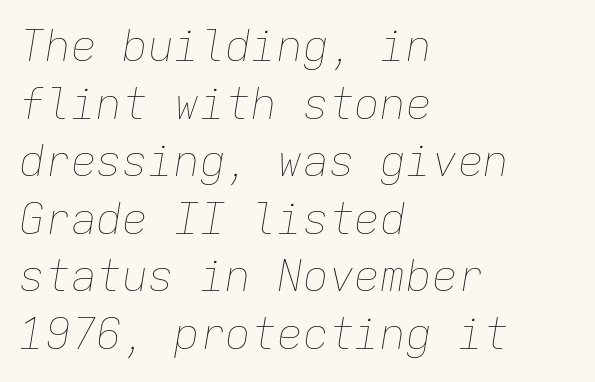
The image shows 43 px thin type, italic (leaning right), monospaced; set left-aligned, normal line spacing (1.34x), normal letter spacing, not underlined; low stroke contrast and a medium x-height.
